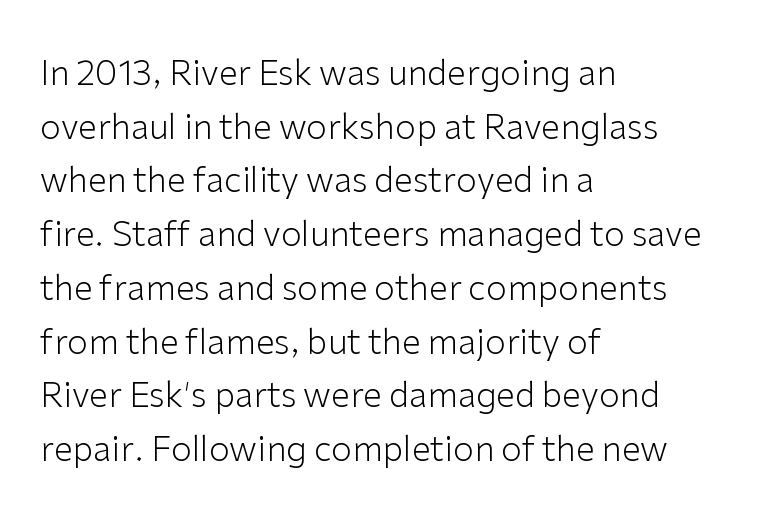
Q: Is the text bold? A: No.
Q: Is the text italic (slanted)? A: No, it is upright.
Q: Is the typeface a serif or a sans-serif typeface? A: Sans-serif.
Q: Is the text underlined? A: No.
Q: How is the paragraph aligned? A: Left-aligned.
Q: Is the spacing between letters normal or unusually wide? A: Normal.
Q: Is the spacing between lines tight, normal or loose? A: Normal.
Q: Width (condensed, normal, or wide)? A: Normal.
Q: Stroke contrast? A: Low.
Q: x-height? A: Medium.
Q: Monospaced? A: No.
